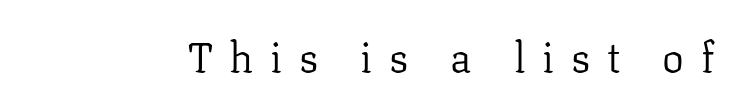
The image shows 41 px regular-weight serif type, upright; set unusually wide letter spacing (+0.4 em), not underlined; low stroke contrast and a medium x-height.
